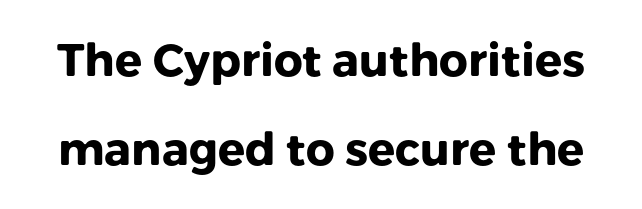
Is there any slant? The stems are plumb. In terms of letterform style, serifs are entirely absent. The foot of each line stays bare and open. The face used here is proportionally spaced, like ordinary book or web type. Leading is clearly above the norm, producing a sparse column. In terms of weight, the rendering is a true, heavy bold.
